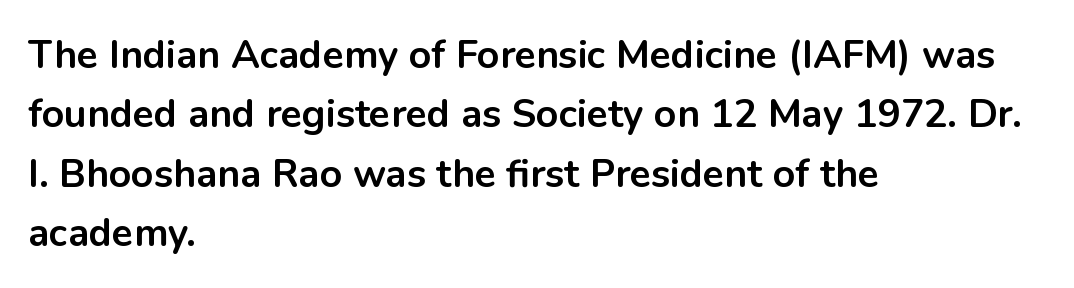
Q: Is the text bold? A: Yes.
Q: Is the text italic (slanted)? A: No, it is upright.
Q: Is the typeface a serif or a sans-serif typeface? A: Sans-serif.
Q: Is the text underlined? A: No.
Q: How is the paragraph aligned? A: Left-aligned.
Q: Is the spacing between letters normal or unusually wide? A: Normal.
Q: Is the spacing between lines tight, normal or loose? A: Normal.
Q: Width (condensed, normal, or wide)? A: Normal.
Q: Stroke contrast? A: Low.
Q: x-height? A: Medium.
Q: Monospaced? A: No.
